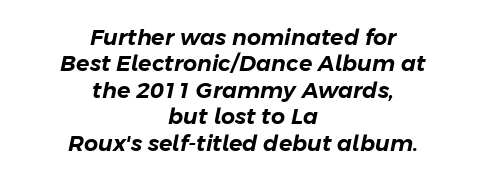
The image shows 22 px text type, italic (leaning right); set centered, line spacing 1.2x, normal letter spacing, not underlined.
